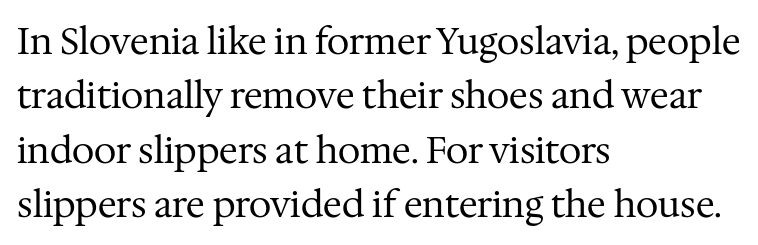
The image shows 36 px regular-weight serif type, upright; set left-aligned, normal line spacing (1.51x), normal letter spacing, not underlined; medium stroke contrast and a medium x-height.
